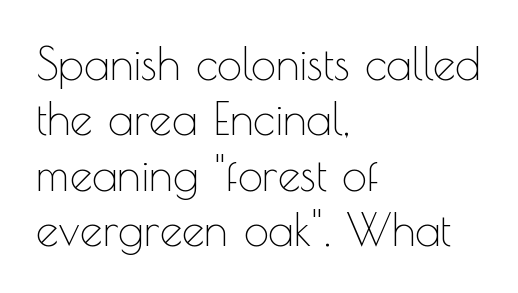
The image shows 45 px thin sans-serif type, upright; set left-aligned, line spacing 1.23x, normal letter spacing, not underlined; a small x-height.
